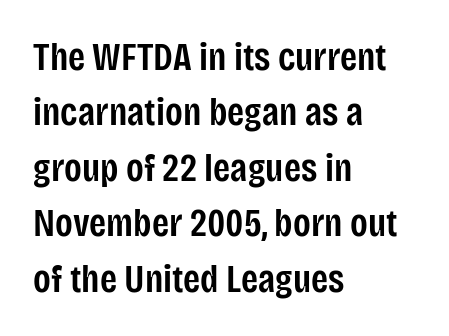
The image shows 39 px semibold, condensed sans-serif type, upright; set left-aligned, normal line spacing (1.42x), normal letter spacing, not underlined; low stroke contrast and a large x-height.
